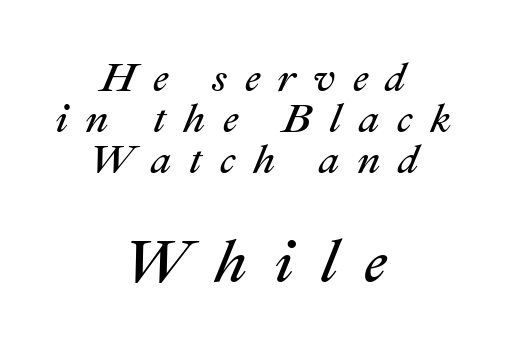
Q: Is the text bold? A: No.
Q: Is the text italic (slanted)? A: Yes, it leans right by about 22 degrees.
Q: Is the text underlined? A: No.
Q: How is the paragraph aligned? A: Centered.
Q: Is the spacing between letters normal or unusually wide? A: Unusually wide.
Q: Is the spacing between lines tight, normal or loose? A: Tight.
Q: Which block of text is set in a larger size, the first (top) or the second (bottom)? A: The second (bottom) one.
Q: Width (condensed, normal, or wide)? A: Normal.
Q: Stroke contrast? A: Medium.
Q: x-height? A: Medium.
Q: Monospaced? A: No.
